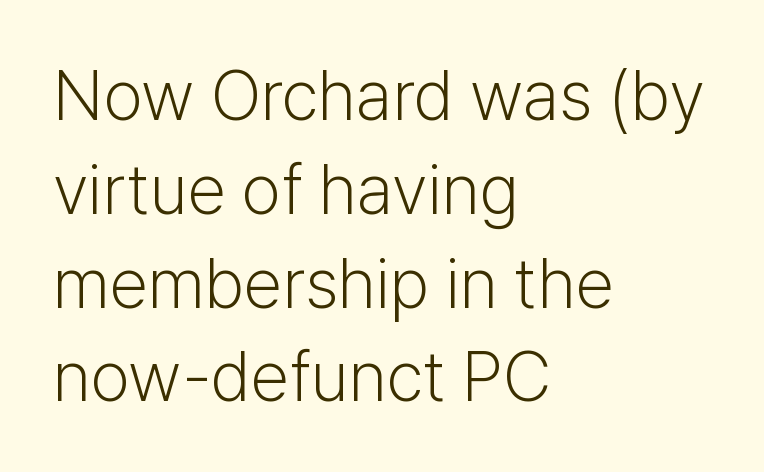
The image shows 70 px light sans-serif type, upright; set left-aligned, normal line spacing (1.34x), normal letter spacing, not underlined; low stroke contrast and a medium x-height.
